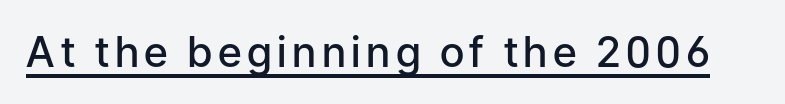
{"serif": "no", "italic": "no", "bold": "semi", "weight": "semibold", "width": "normal", "stroke_contrast": "low", "x_height": "medium", "monospaced": "no", "underline": "yes", "glyph_px": 42}
